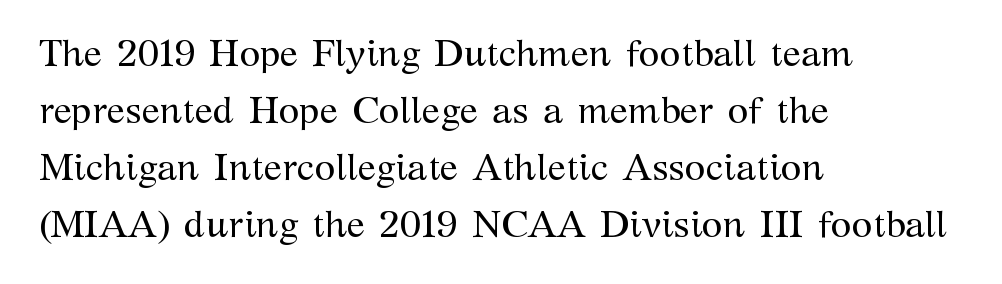
{"serif": "yes", "italic": "no", "bold": "no", "weight": "regular", "width": "normal", "stroke_contrast": "medium", "x_height": "medium", "monospaced": "no", "underline": "no", "align": "left", "line_spacing": "normal", "line_spacing_ratio": 1.5, "letter_spacing": "normal", "letter_spacing_em": 0.0, "glyph_px": 38}
